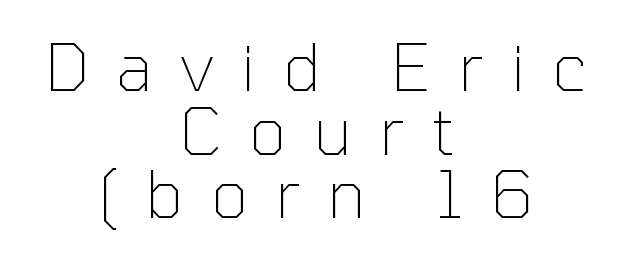
Q: Is the text bold? A: No.
Q: Is the text italic (slanted)? A: No, it is upright.
Q: Is the typeface a serif or a sans-serif typeface? A: Sans-serif.
Q: Is the text underlined? A: No.
Q: How is the paragraph aligned? A: Centered.
Q: Is the spacing between letters normal or unusually wide? A: Unusually wide.
Q: Is the spacing between lines tight, normal or loose? A: Tight.
Q: Width (condensed, normal, or wide)? A: Normal.
Q: Stroke contrast? A: Low.
Q: x-height? A: Medium.
Q: Monospaced? A: No.
